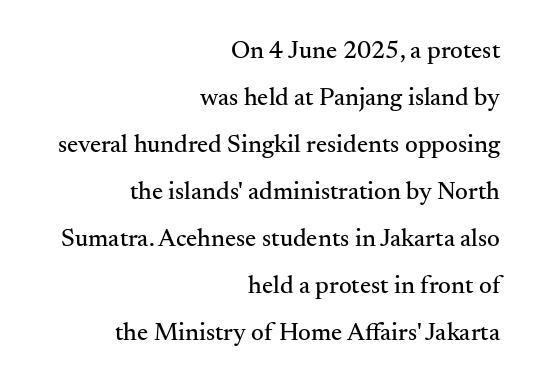
{"italic": "no", "underline": "no", "align": "right", "line_spacing_ratio": 1.88, "letter_spacing": "normal", "letter_spacing_em": 0.0, "glyph_px": 25}
